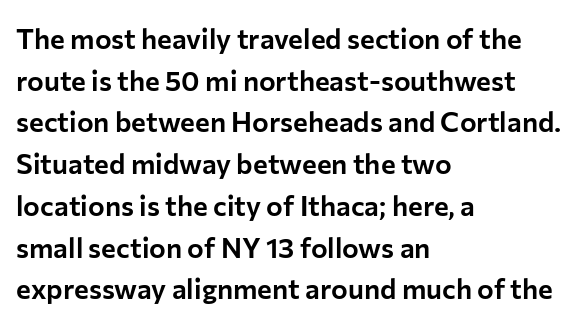
Q: Is the text italic (slanted)? A: No, it is upright.
Q: Is the typeface a serif or a sans-serif typeface? A: Sans-serif.
Q: Is the text underlined? A: No.
Q: How is the paragraph aligned? A: Left-aligned.
Q: Is the spacing between letters normal or unusually wide? A: Normal.
Q: Is the spacing between lines tight, normal or loose? A: Normal.
Q: Width (condensed, normal, or wide)? A: Normal.
Q: Stroke contrast? A: Low.
Q: x-height? A: Medium.
Q: Monospaced? A: No.
